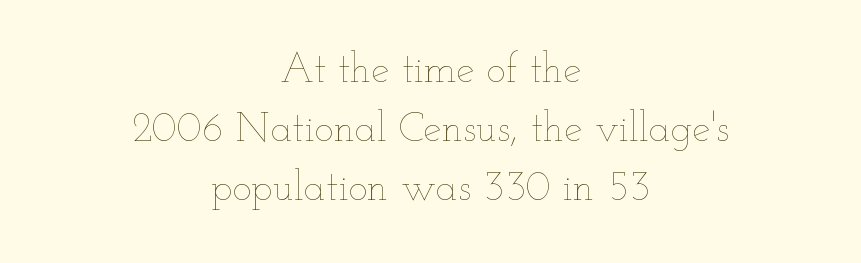
Q: Is the text bold? A: No.
Q: Is the text italic (slanted)? A: No, it is upright.
Q: Is the text underlined? A: No.
Q: How is the paragraph aligned? A: Centered.
Q: Is the spacing between letters normal or unusually wide? A: Normal.
Q: Is the spacing between lines tight, normal or loose? A: Normal.
Q: Width (condensed, normal, or wide)? A: Wide.
Q: Stroke contrast? A: Low.
Q: x-height? A: Small.
Q: Monospaced? A: No.
